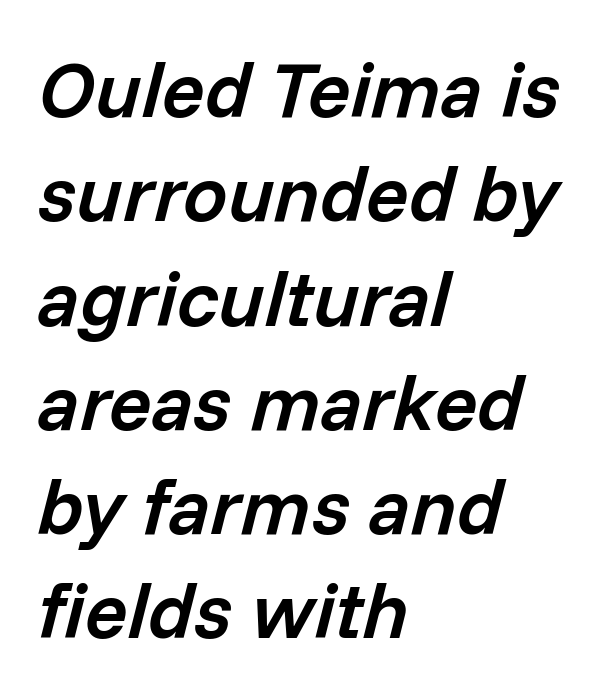
Q: Is the text bold? A: Semi-bold.
Q: Is the text italic (slanted)? A: Yes, it leans right by about 14 degrees.
Q: Is the text underlined? A: No.
Q: How is the paragraph aligned? A: Left-aligned.
Q: Is the spacing between letters normal or unusually wide? A: Normal.
Q: Is the spacing between lines tight, normal or loose? A: Normal.
Q: Width (condensed, normal, or wide)? A: Normal.
Q: Stroke contrast? A: Low.
Q: x-height? A: Medium.
Q: Monospaced? A: No.
